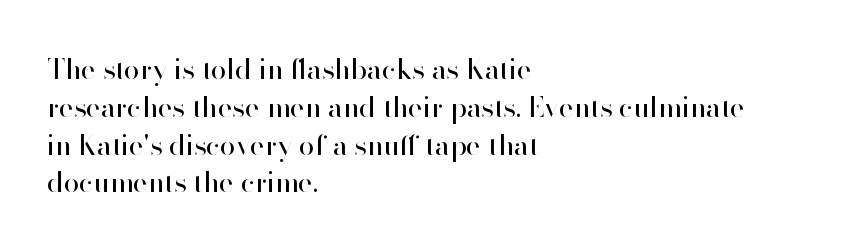
Q: Is the text bold? A: No.
Q: Is the text italic (slanted)? A: No, it is upright.
Q: Is the typeface a serif or a sans-serif typeface? A: Sans-serif.
Q: Is the text underlined? A: No.
Q: How is the paragraph aligned? A: Left-aligned.
Q: Is the spacing between letters normal or unusually wide? A: Normal.
Q: Is the spacing between lines tight, normal or loose? A: Normal.
Q: Width (condensed, normal, or wide)? A: Normal.
Q: Stroke contrast? A: High.
Q: x-height? A: Small.
Q: Monospaced? A: No.
